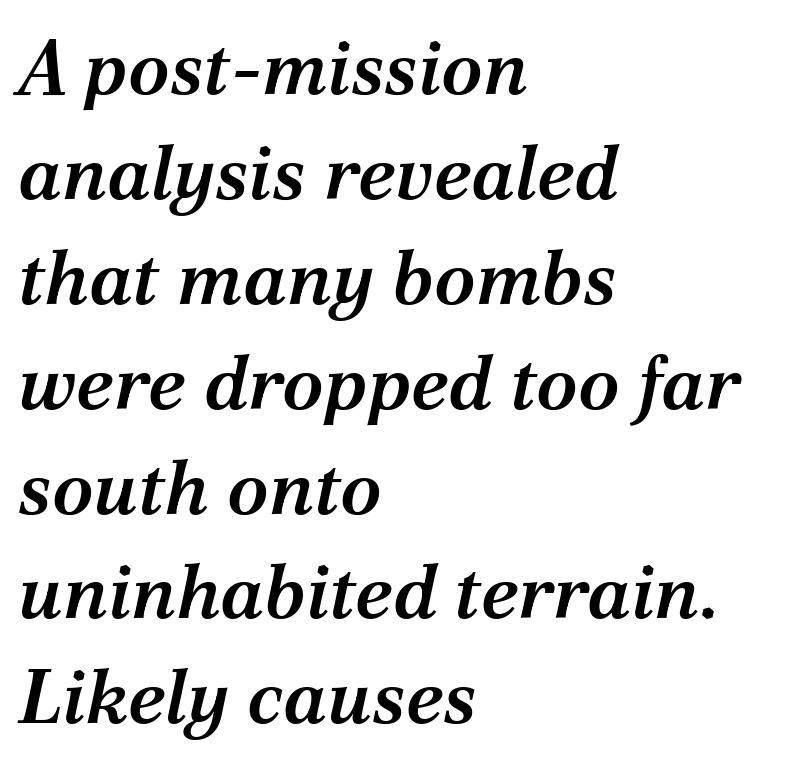
The image shows 76 px semibold serif type, italic (leaning right); set left-aligned, normal line spacing (1.38x), normal letter spacing, not underlined; medium stroke contrast and a medium x-height.
